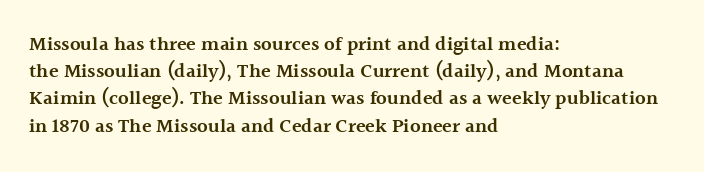
{"italic": "no", "bold": "semi", "underline": "no", "align": "left", "line_spacing": "normal", "line_spacing_ratio": 1.36, "letter_spacing": "normal", "letter_spacing_em": 0.0, "glyph_px": 20}
